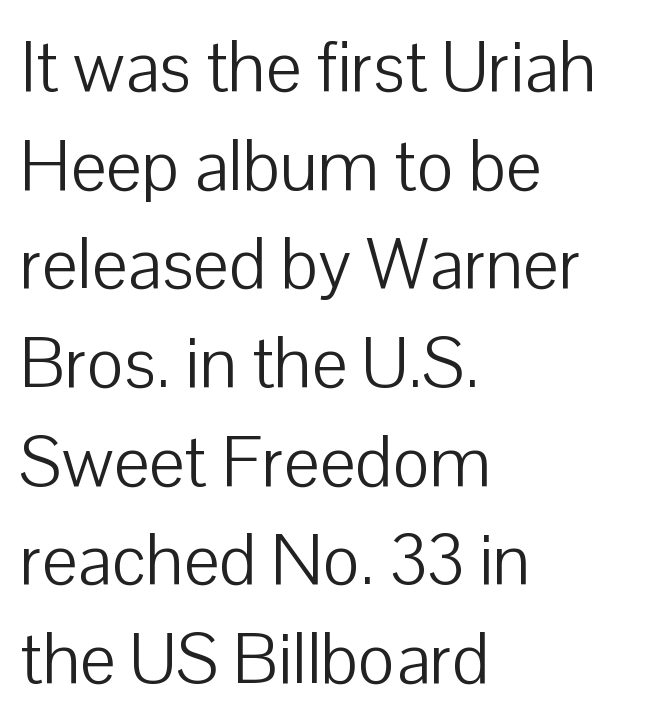
Q: Is the text bold? A: No.
Q: Is the text italic (slanted)? A: No, it is upright.
Q: Is the typeface a serif or a sans-serif typeface? A: Sans-serif.
Q: Is the text underlined? A: No.
Q: How is the paragraph aligned? A: Left-aligned.
Q: Is the spacing between letters normal or unusually wide? A: Normal.
Q: Is the spacing between lines tight, normal or loose? A: Normal.
Q: Width (condensed, normal, or wide)? A: Normal.
Q: Stroke contrast? A: Low.
Q: x-height? A: Medium.
Q: Monospaced? A: No.
